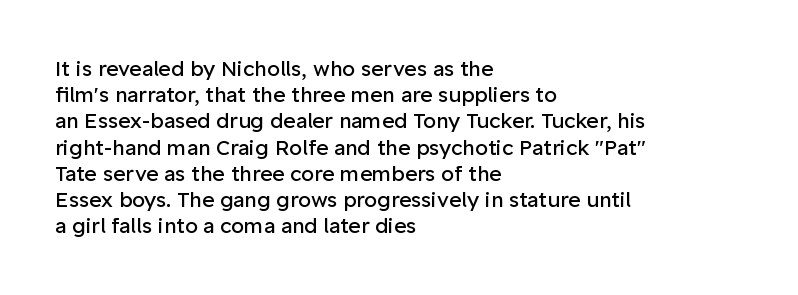
The image shows 21 px text type, upright; set left-aligned, normal line spacing (1.25x), normal letter spacing, not underlined.
